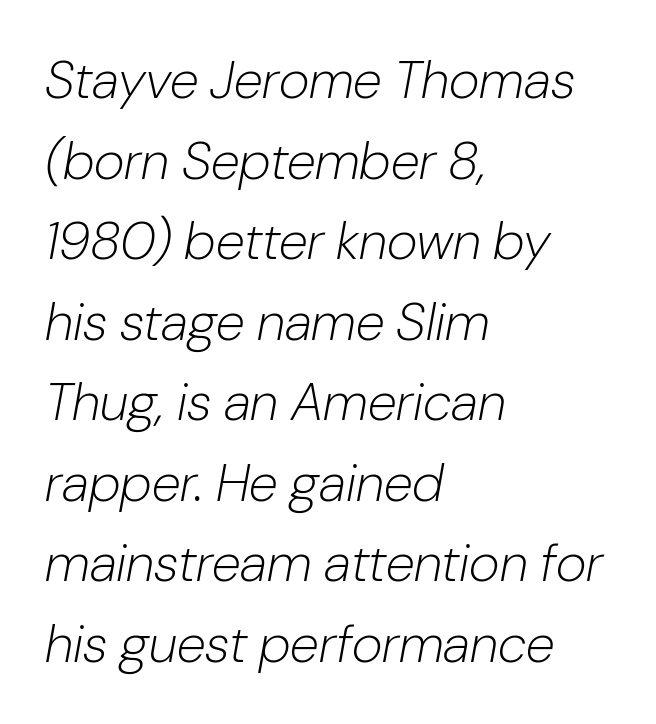
The image shows 53 px light type, italic (leaning right); set left-aligned, normal line spacing (1.52x), normal letter spacing, not underlined; low stroke contrast and a medium x-height.
